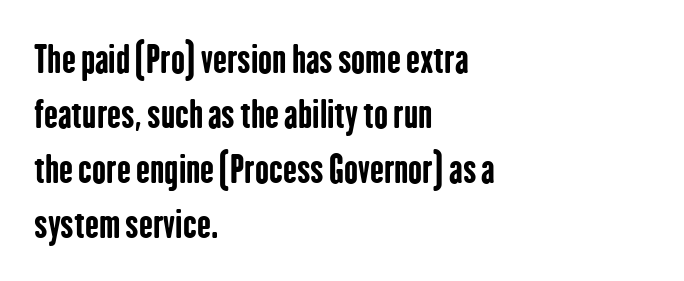
The image shows 37 px bold, condensed sans-serif type, upright; set left-aligned, normal line spacing (1.49x), normal letter spacing, not underlined; low stroke contrast and a medium x-height.
